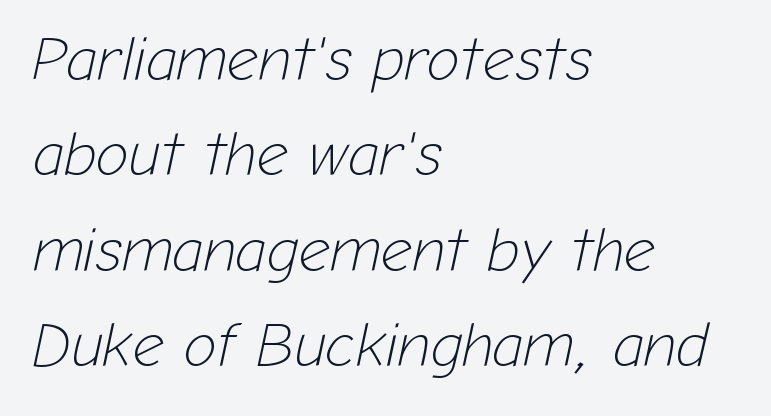
{"italic": "yes", "lean": "right", "slant_degrees": 12, "bold": "no", "weight": "light", "width": "normal", "stroke_contrast": "low", "x_height": "medium", "monospaced": "no", "underline": "no", "align": "left", "line_spacing": "normal", "line_spacing_ratio": 1.54, "letter_spacing": "normal", "letter_spacing_em": 0.0, "glyph_px": 62}
